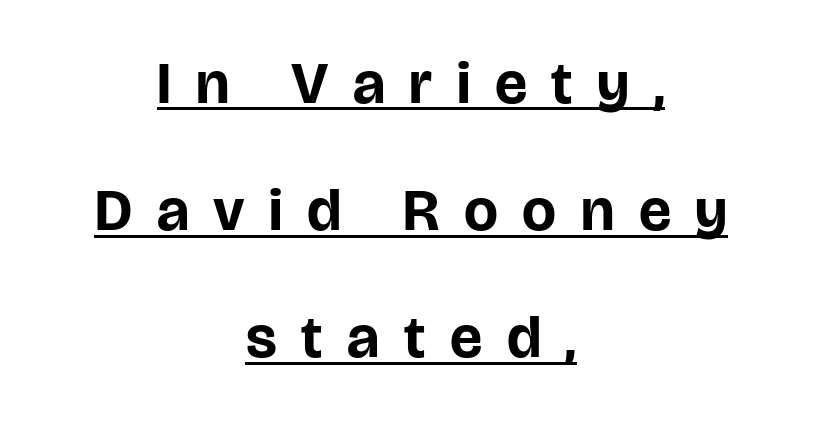
Q: Is the text bold? A: Yes.
Q: Is the text italic (slanted)? A: No, it is upright.
Q: Is the typeface a serif or a sans-serif typeface? A: Sans-serif.
Q: Is the text underlined? A: Yes.
Q: How is the paragraph aligned? A: Centered.
Q: Is the spacing between letters normal or unusually wide? A: Unusually wide.
Q: Is the spacing between lines tight, normal or loose? A: Loose.
Q: Width (condensed, normal, or wide)? A: Normal.
Q: Stroke contrast? A: Low.
Q: x-height? A: Large.
Q: Monospaced? A: No.
